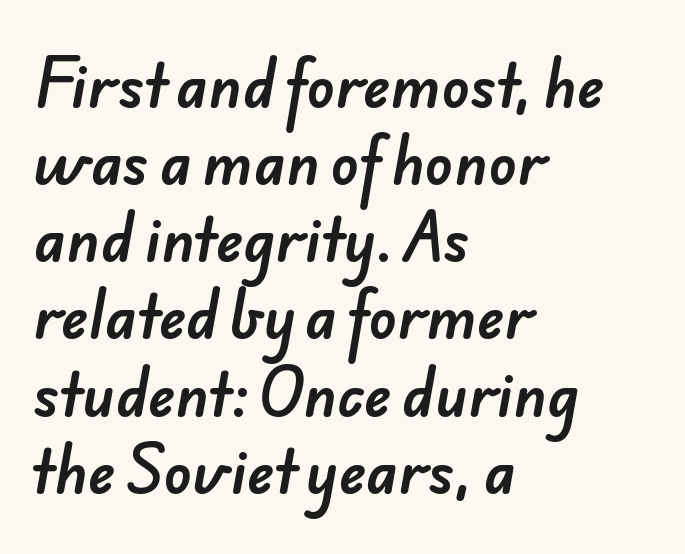
Q: Is the typeface a serif or a sans-serif typeface? A: Sans-serif.
Q: Is the text underlined? A: No.
Q: How is the paragraph aligned? A: Left-aligned.
Q: Is the spacing between letters normal or unusually wide? A: Normal.
Q: Is the spacing between lines tight, normal or loose? A: Normal.
Q: Width (condensed, normal, or wide)? A: Normal.
Q: Stroke contrast? A: Low.
Q: x-height? A: Small.
Q: Monospaced? A: No.
